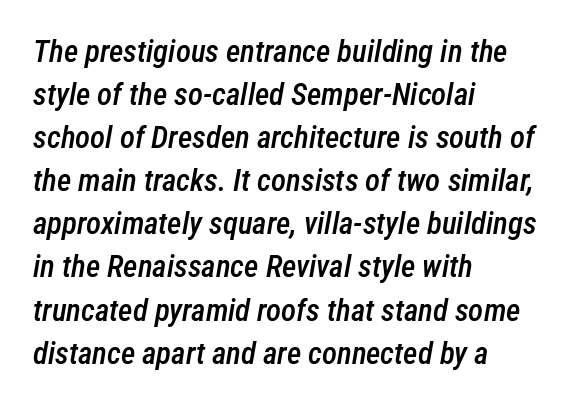
Q: Is the text bold? A: Semi-bold.
Q: Is the text italic (slanted)? A: Yes, it leans right by about 12 degrees.
Q: Is the text underlined? A: No.
Q: How is the paragraph aligned? A: Left-aligned.
Q: Is the spacing between letters normal or unusually wide? A: Normal.
Q: Is the spacing between lines tight, normal or loose? A: Normal.
Q: Width (condensed, normal, or wide)? A: Condensed.
Q: Stroke contrast? A: Low.
Q: x-height? A: Medium.
Q: Monospaced? A: No.
